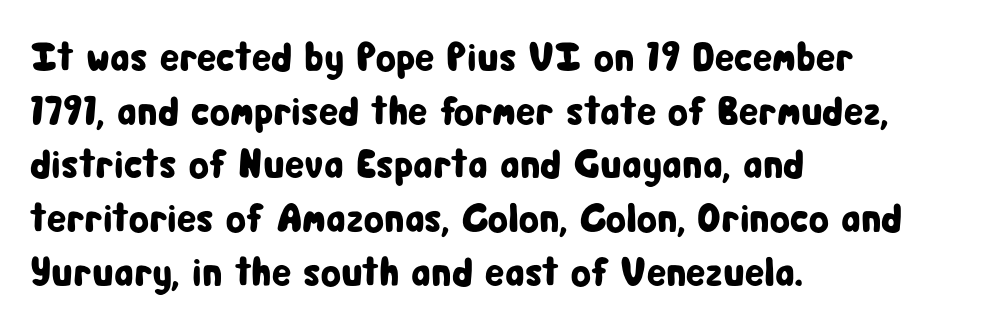
Q: Is the text italic (slanted)? A: No, it is upright.
Q: Is the typeface a serif or a sans-serif typeface? A: Sans-serif.
Q: Is the text underlined? A: No.
Q: How is the paragraph aligned? A: Left-aligned.
Q: Is the spacing between letters normal or unusually wide? A: Normal.
Q: Is the spacing between lines tight, normal or loose? A: Normal.
Q: Width (condensed, normal, or wide)? A: Condensed.
Q: Stroke contrast? A: Low.
Q: x-height? A: Medium.
Q: Monospaced? A: No.
